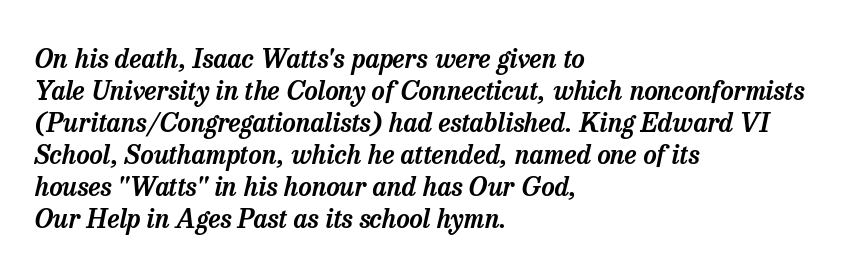
{"italic": "yes", "lean": "right", "slant_degrees": 13, "underline": "no", "align": "left", "line_spacing_ratio": 1.23, "letter_spacing": "normal", "letter_spacing_em": 0.0, "glyph_px": 26}
